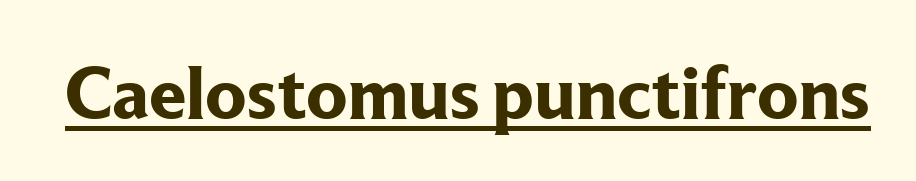
Q: Is the text bold? A: Yes.
Q: Is the text italic (slanted)? A: No, it is upright.
Q: Is the typeface a serif or a sans-serif typeface? A: Serif.
Q: Is the text underlined? A: Yes.
Q: Is the spacing between letters normal or unusually wide? A: Normal.
Q: Width (condensed, normal, or wide)? A: Normal.
Q: Stroke contrast? A: Low.
Q: x-height? A: Medium.
Q: Monospaced? A: No.
